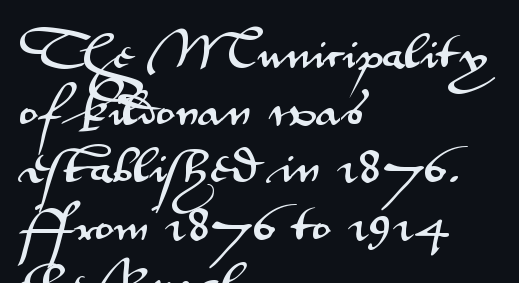
Evenly set lines give the paragraph a standard silhouette. Underlining? Definitely not there. Nobody touched the tracking dial on this one.
